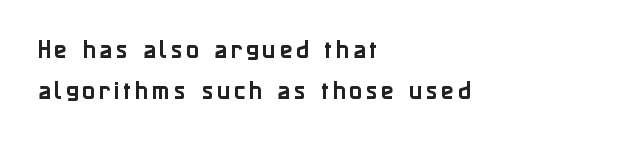
You can tell it's not italic because the verticals are truly vertical. Compared with a centered layout, this one pins lines to the left instead. The area under the type is left untouched. Honestly, the rows look like they've been pulled way apart.
